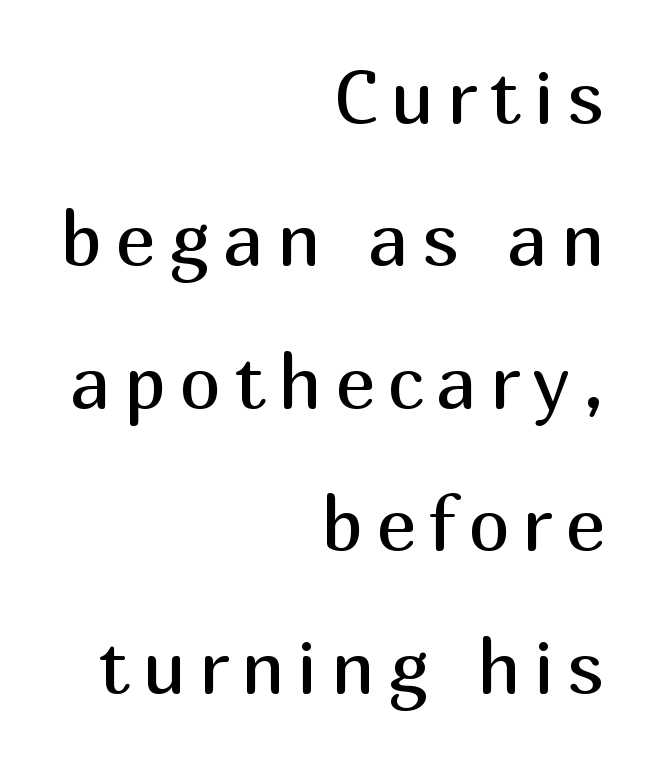
The image shows 75 px regular-weight sans-serif type, upright; set right-aligned, loose line spacing (1.9x), not underlined; medium stroke contrast and a medium x-height.
